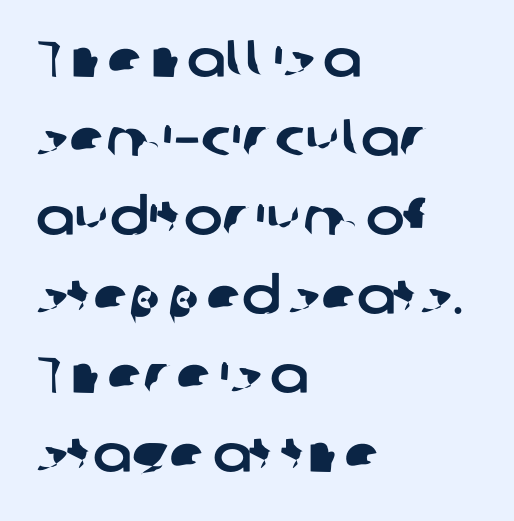
Q: Is the typeface a serif or a sans-serif typeface? A: Sans-serif.
Q: Is the text underlined? A: No.
Q: How is the paragraph aligned? A: Left-aligned.
Q: Is the spacing between letters normal or unusually wide? A: Normal.
Q: Is the spacing between lines tight, normal or loose? A: Normal.
Q: Width (condensed, normal, or wide)? A: Normal.
Q: Stroke contrast? A: Low.
Q: x-height? A: Medium.
Q: Monospaced? A: No.
